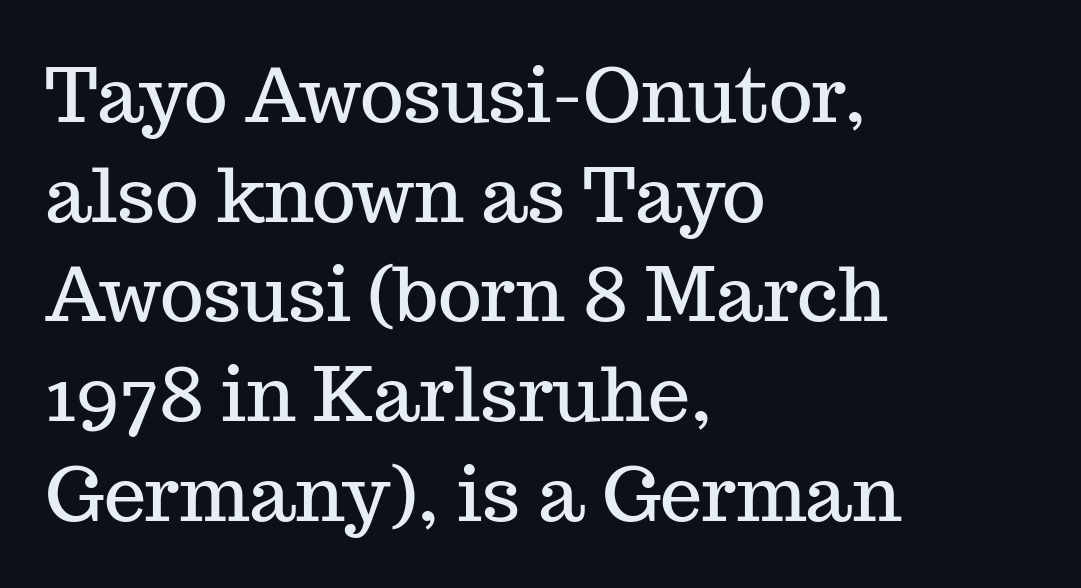
The image shows 75 px serif type, upright; set left-aligned, normal line spacing (1.33x), normal letter spacing, not underlined; medium stroke contrast and a medium x-height.
